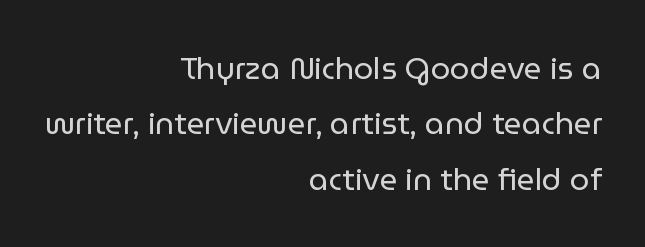
The image shows 31 px regular-weight sans-serif type, upright; set right-aligned, line spacing 1.79x, normal letter spacing, not underlined; low stroke contrast and a medium x-height.
